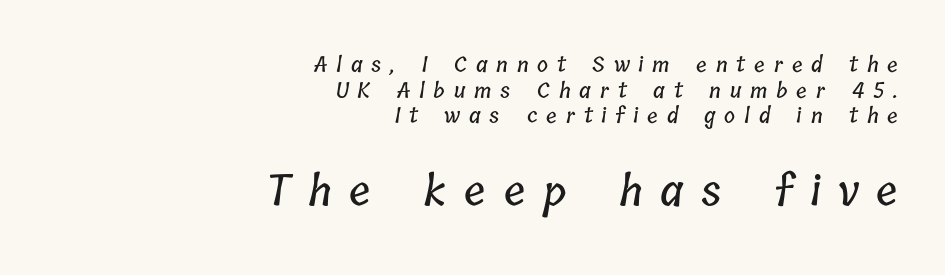
Look at the glyph heights: the lower group is clearly the bigger setting. Compared with typical body copy, the letter spacing here is much looser. Glance below the letters and you will spot only blank space. Spacing verdict: proportional, widths tailored to each character. Layout note: lines flush right.
